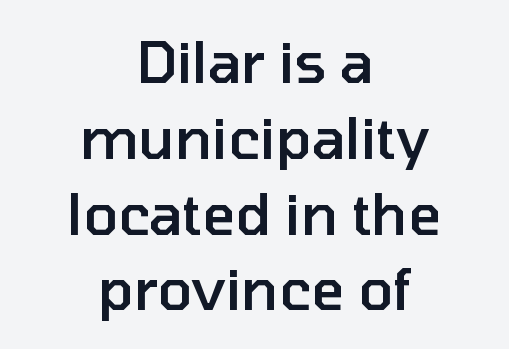
{"serif": "no", "italic": "no", "bold": "semi", "weight": "semibold", "width": "normal", "stroke_contrast": "low", "x_height": "medium", "monospaced": "no", "underline": "no", "align": "center", "line_spacing": "normal", "line_spacing_ratio": 1.33, "letter_spacing": "normal", "letter_spacing_em": 0.0, "glyph_px": 57}
